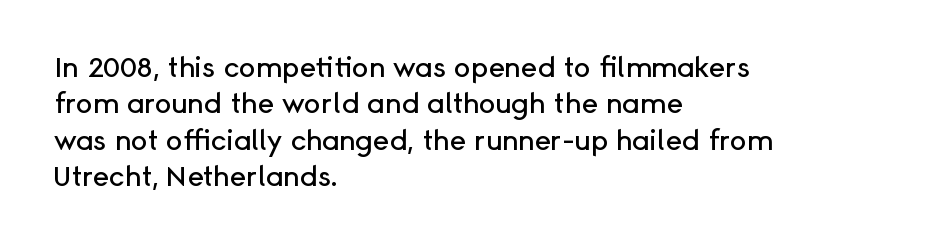
The image shows 28 px sans-serif type, upright; set left-aligned, normal line spacing (1.3x), normal letter spacing, not underlined; low stroke contrast and a medium x-height.
